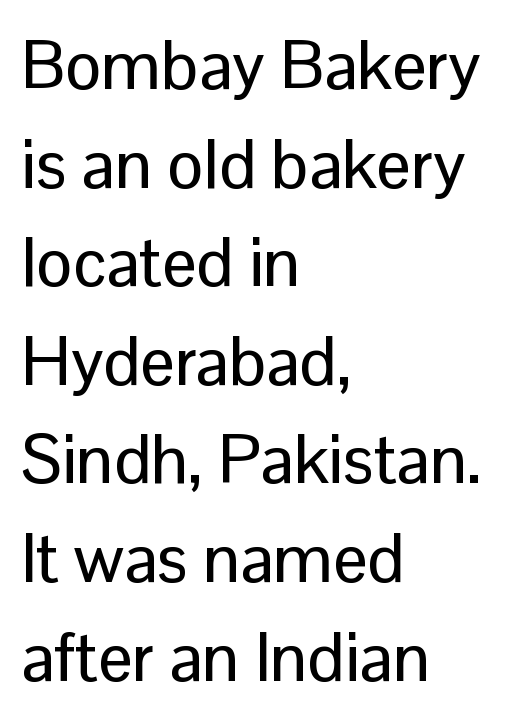
A bare baseline throughout the passage. Line spacing here is normal. The characters display no serif detailing; their extremities are plain. Letter spacing: default. Line starts are locked; line ends wander. Characters remain perfectly vertical along every line.
